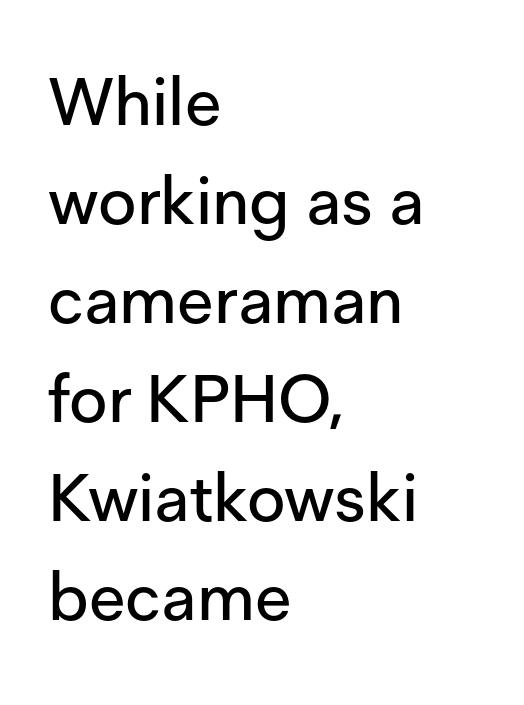
The image shows 66 px sans-serif type, upright; set left-aligned, normal line spacing (1.5x), normal letter spacing, not underlined; low stroke contrast and a medium x-height.
